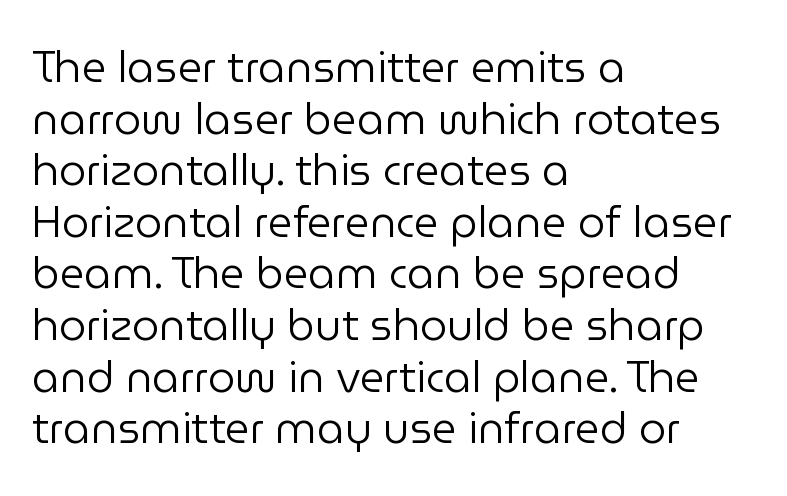
{"serif": "no", "italic": "no", "bold": "no", "weight": "regular", "width": "normal", "stroke_contrast": "low", "x_height": "medium", "monospaced": "no", "underline": "no", "align": "left", "line_spacing_ratio": 1.2, "letter_spacing": "normal", "letter_spacing_em": 0.0, "glyph_px": 43}
